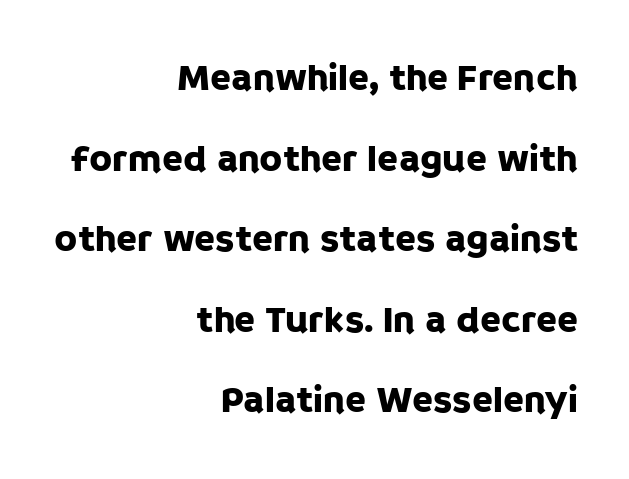
The image shows 38 px sans-serif type, upright; set right-aligned, loose line spacing (2.12x), normal letter spacing, not underlined; low stroke contrast and a large x-height.
